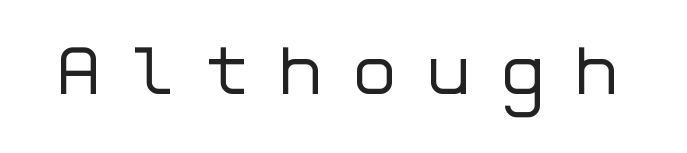
How are the letters spaced? Widely, with obvious added tracking. Any mark beneath the type? The region is blank. Typographically, this falls in the sans-serif category. Counters stay open thanks to moderate or lighter strokes.
